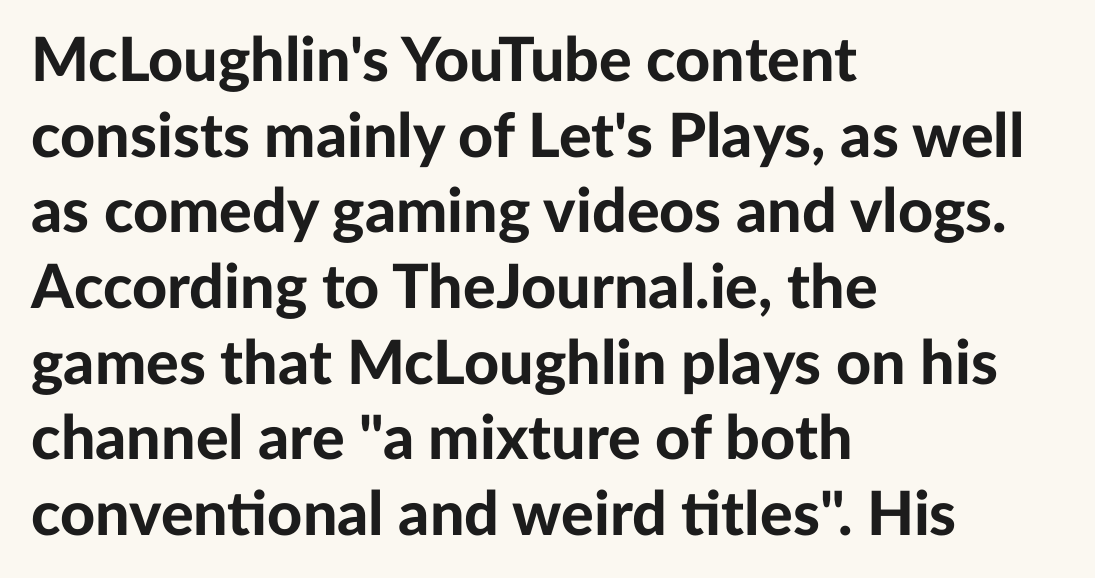
{"serif": "no", "italic": "no", "bold": "yes", "weight": "bold", "width": "normal", "stroke_contrast": "low", "x_height": "medium", "monospaced": "no", "underline": "no", "align": "left", "line_spacing_ratio": 1.24, "letter_spacing": "normal", "letter_spacing_em": 0.0, "glyph_px": 61}
